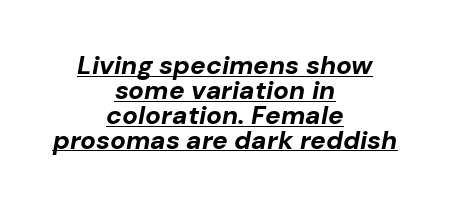
{"italic": "yes", "lean": "right", "slant_degrees": 10, "bold": "yes", "underline": "yes", "align": "center", "line_spacing": "tight", "line_spacing_ratio": 0.96, "letter_spacing": "normal", "letter_spacing_em": 0.0, "glyph_px": 26}
